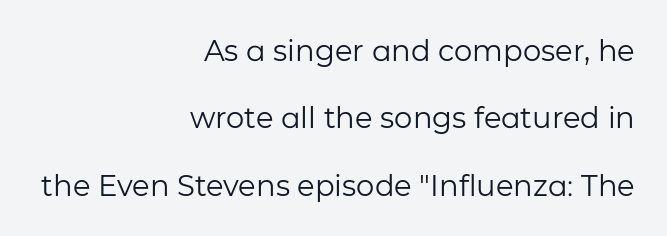
{"serif": "no", "italic": "no", "bold": "no", "weight": "regular", "width": "normal", "stroke_contrast": "low", "x_height": "medium", "monospaced": "no", "underline": "no", "align": "right", "line_spacing": "loose", "line_spacing_ratio": 2.32, "letter_spacing": "normal", "letter_spacing_em": 0.0, "glyph_px": 29}
